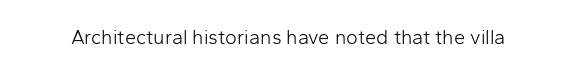
The image shows 20 px text type, upright; set normal letter spacing, not underlined.
